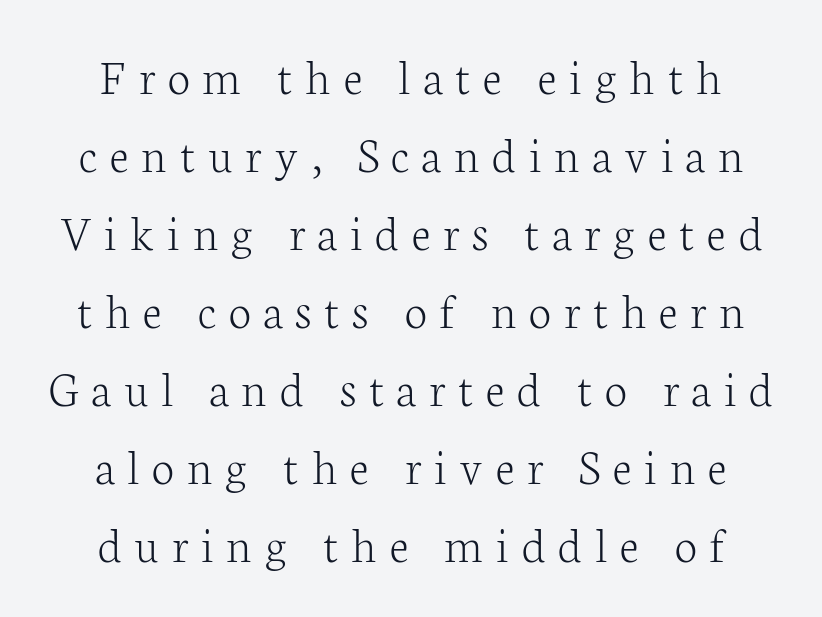
Q: Is the text bold? A: No.
Q: Is the text italic (slanted)? A: No, it is upright.
Q: Is the typeface a serif or a sans-serif typeface? A: Serif.
Q: Is the text underlined? A: No.
Q: How is the paragraph aligned? A: Centered.
Q: Is the spacing between letters normal or unusually wide? A: Unusually wide.
Q: Is the spacing between lines tight, normal or loose? A: Normal.
Q: Width (condensed, normal, or wide)? A: Normal.
Q: Stroke contrast? A: Low.
Q: x-height? A: Medium.
Q: Monospaced? A: No.
